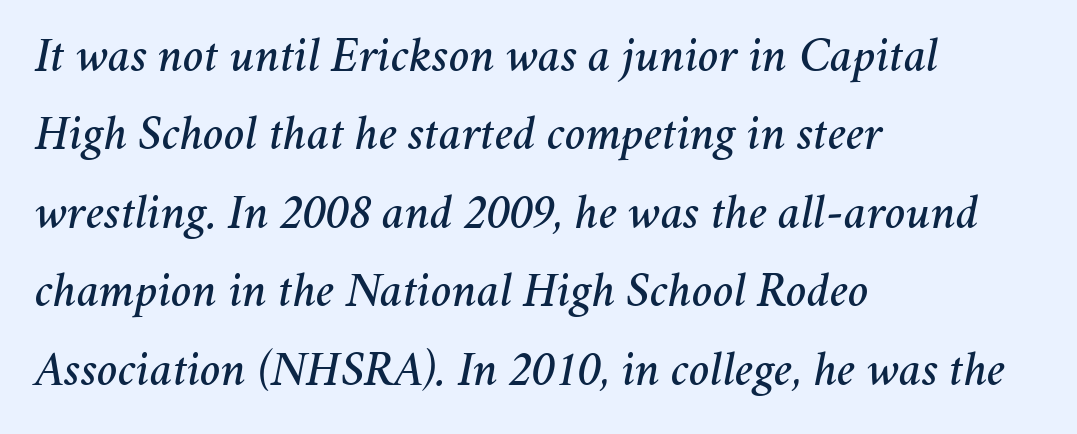
Q: Is the text italic (slanted)? A: Yes, it leans right by about 11 degrees.
Q: Is the text underlined? A: No.
Q: How is the paragraph aligned? A: Left-aligned.
Q: Is the spacing between letters normal or unusually wide? A: Normal.
Q: Is the spacing between lines tight, normal or loose? A: Normal.
Q: Width (condensed, normal, or wide)? A: Normal.
Q: Stroke contrast? A: Medium.
Q: x-height? A: Medium.
Q: Monospaced? A: No.
